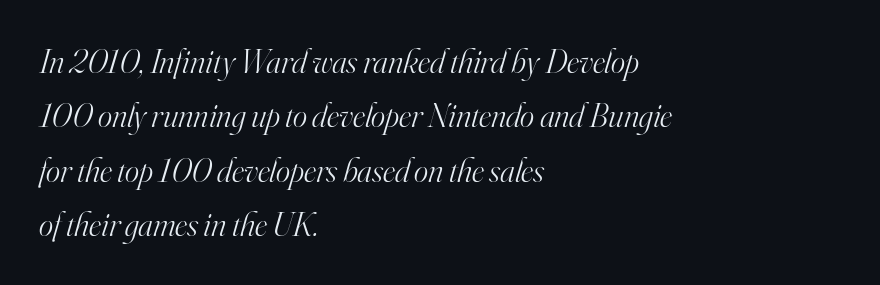
The image shows 34 px light serif type, italic (leaning right); set left-aligned, normal line spacing (1.6x), normal letter spacing, not underlined; high stroke contrast and a small x-height.
